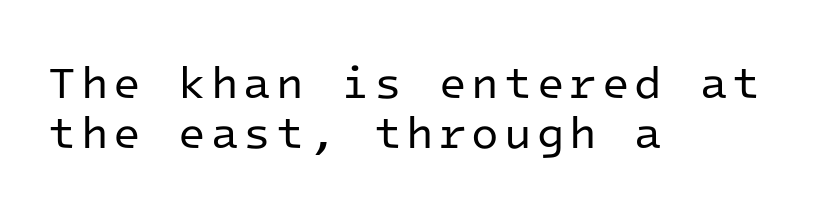
The image shows 45 px regular-weight sans-serif type, upright, monospaced; set left-aligned, tight line spacing (1.11x), not underlined; low stroke contrast and a medium x-height.
